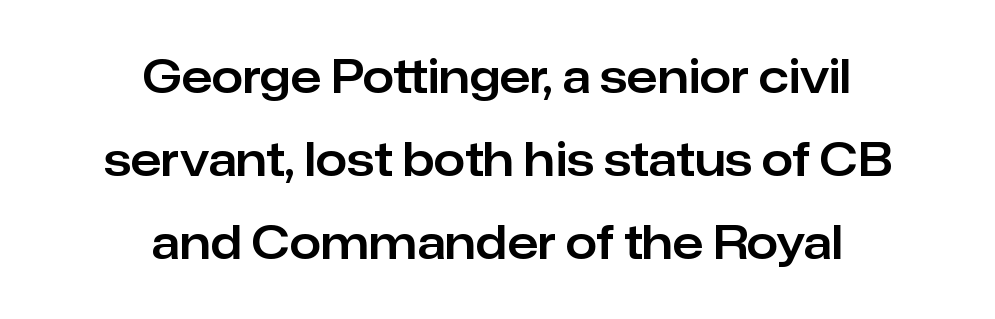
{"serif": "no", "italic": "no", "width": "normal", "stroke_contrast": "low", "x_height": "medium", "monospaced": "no", "underline": "no", "align": "center", "line_spacing_ratio": 1.84, "letter_spacing": "normal", "letter_spacing_em": 0.0, "glyph_px": 45}
